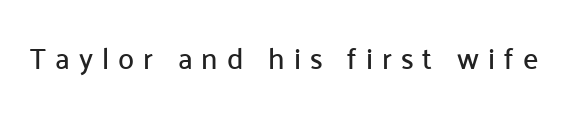
The image shows 29 px sans-serif type, upright; set unusually wide letter spacing (+0.31 em), not underlined; low stroke contrast and a medium x-height.
